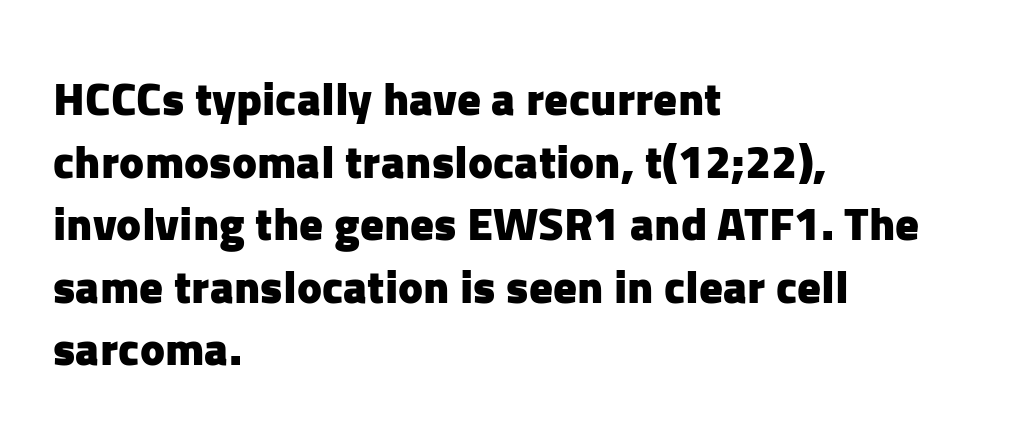
{"serif": "no", "italic": "no", "bold": "yes", "weight": "heavy", "width": "normal", "stroke_contrast": "low", "x_height": "medium", "monospaced": "no", "underline": "no", "align": "left", "line_spacing": "normal", "line_spacing_ratio": 1.33, "letter_spacing": "normal", "letter_spacing_em": 0.0, "glyph_px": 47}
